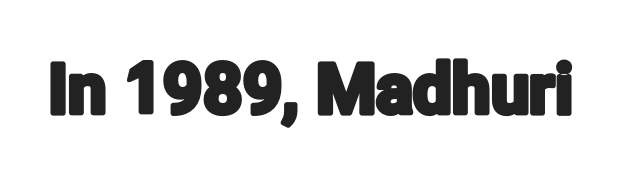
{"serif": "no", "italic": "no", "width": "condensed", "stroke_contrast": "low", "x_height": "medium", "monospaced": "no", "underline": "no", "letter_spacing": "normal", "letter_spacing_em": 0.0, "glyph_px": 69}
